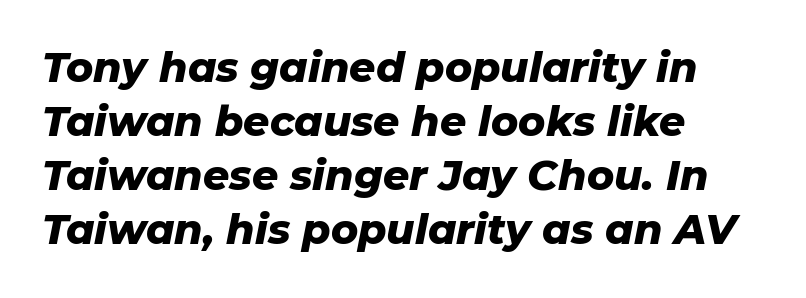
The image shows 41 px heavy type, italic (leaning right); set left-aligned, normal line spacing (1.32x), normal letter spacing, not underlined; low stroke contrast and a medium x-height.
